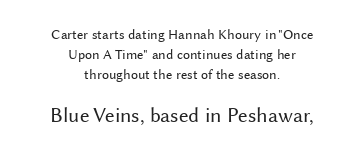
The image shows 21 px text type, upright; set centered, normal line spacing (1.43x), normal letter spacing, not underlined; the second (bottom) block is 1.5x larger.
